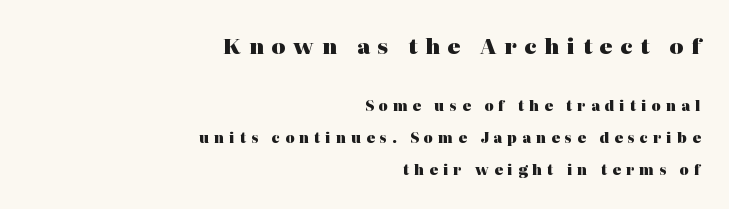
The image shows 21 px bold type, upright; set right-aligned, loose line spacing (2.28x), unusually wide letter spacing (+0.37 em), not underlined; the first (top) block is 1.5x larger.
